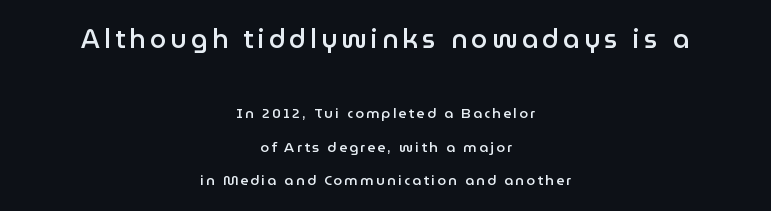
The image shows 26 px text type, upright; set centered, loose line spacing (2.4x), not underlined; the first (top) block is 1.86x larger.
